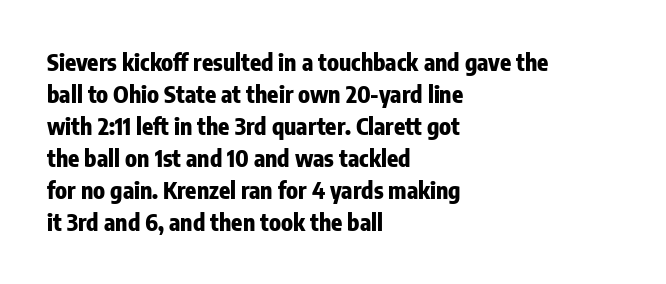
The image shows 23 px bold type, upright; set left-aligned, normal line spacing (1.39x), normal letter spacing, not underlined.
